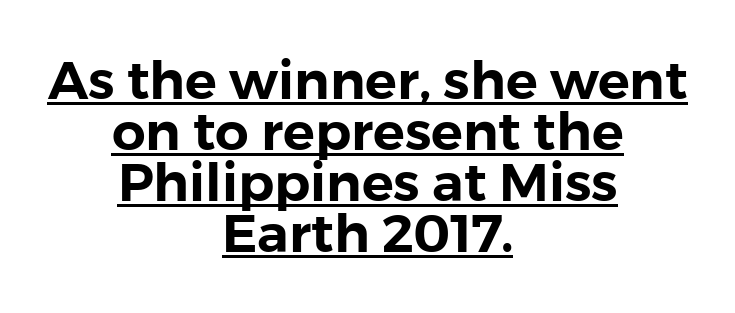
Q: Is the text italic (slanted)? A: No, it is upright.
Q: Is the typeface a serif or a sans-serif typeface? A: Sans-serif.
Q: Is the text underlined? A: Yes.
Q: How is the paragraph aligned? A: Centered.
Q: Is the spacing between letters normal or unusually wide? A: Normal.
Q: Is the spacing between lines tight, normal or loose? A: Tight.
Q: Width (condensed, normal, or wide)? A: Normal.
Q: x-height? A: Medium.
Q: Monospaced? A: No.
